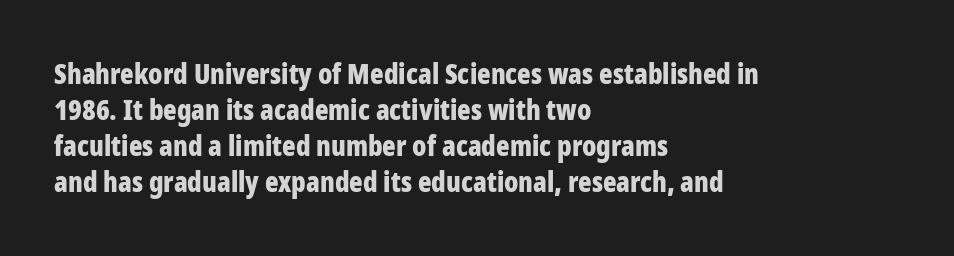
The image shows 28 px bold, condensed sans-serif type, upright; set left-aligned, normal line spacing (1.29x), normal letter spacing, not underlined; low stroke contrast and a medium x-height.
